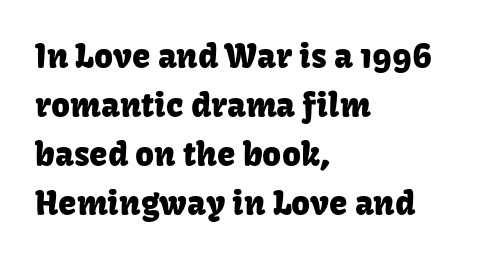
Q: Is the text italic (slanted)? A: No, it is upright.
Q: Is the typeface a serif or a sans-serif typeface? A: Sans-serif.
Q: Is the text underlined? A: No.
Q: How is the paragraph aligned? A: Left-aligned.
Q: Is the spacing between letters normal or unusually wide? A: Normal.
Q: Is the spacing between lines tight, normal or loose? A: Normal.
Q: Width (condensed, normal, or wide)? A: Normal.
Q: Stroke contrast? A: Low.
Q: x-height? A: Medium.
Q: Monospaced? A: No.
